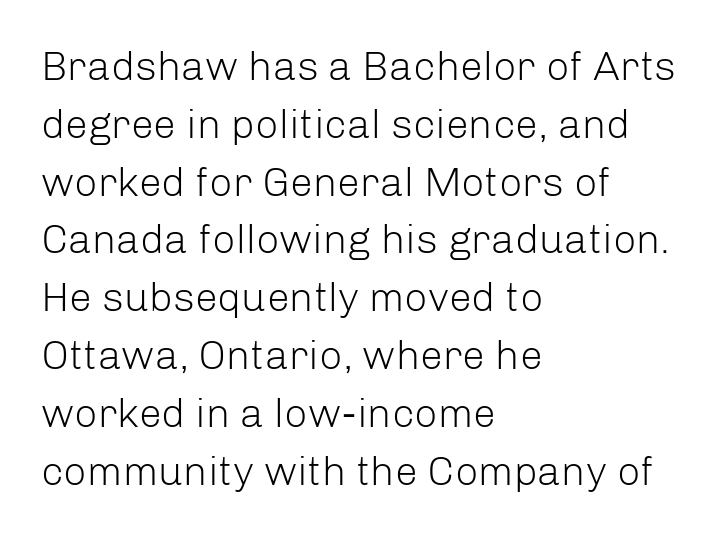
{"serif": "no", "italic": "no", "bold": "no", "weight": "light", "width": "normal", "stroke_contrast": "low", "x_height": "medium", "monospaced": "no", "underline": "no", "align": "left", "line_spacing": "normal", "line_spacing_ratio": 1.41, "letter_spacing": "normal", "letter_spacing_em": 0.0, "glyph_px": 41}
